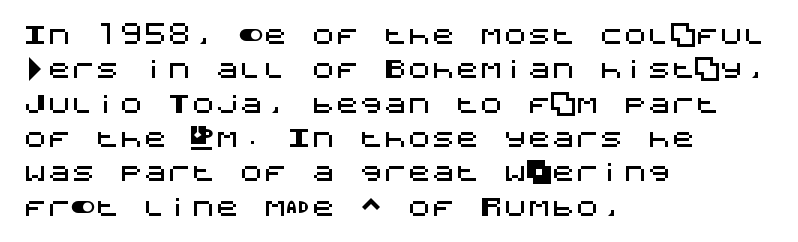
The rows are spaced the way most documents space them. Italic: no, the glyphs are upright roman. Reading down the block, your eye returns to a fixed left position each line. The words here are not underlined. Nothing unusual about the tracking: characters are spaced as the font intends.
